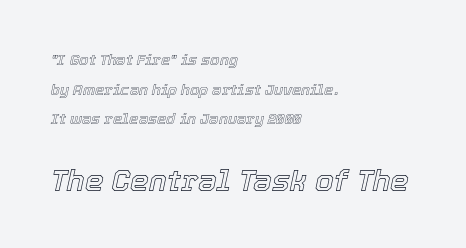
{"italic": "yes", "lean": "right", "slant_degrees": 12, "width": "normal", "x_height": "medium", "monospaced": "no", "underline": "no", "align": "left", "line_spacing": "loose", "line_spacing_ratio": 1.97, "letter_spacing": "normal", "letter_spacing_em": 0.0, "larger_block": "second", "size_ratio": 2.0, "glyph_px": 30}
